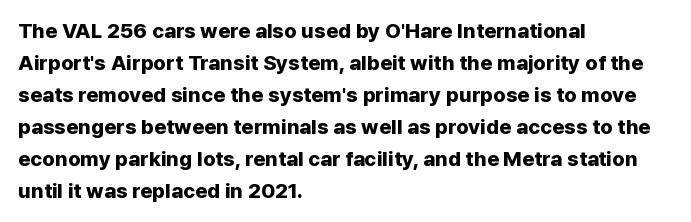
Q: Is the text bold? A: Yes.
Q: Is the text italic (slanted)? A: No, it is upright.
Q: Is the text underlined? A: No.
Q: How is the paragraph aligned? A: Left-aligned.
Q: Is the spacing between letters normal or unusually wide? A: Normal.
Q: Is the spacing between lines tight, normal or loose? A: Normal.
